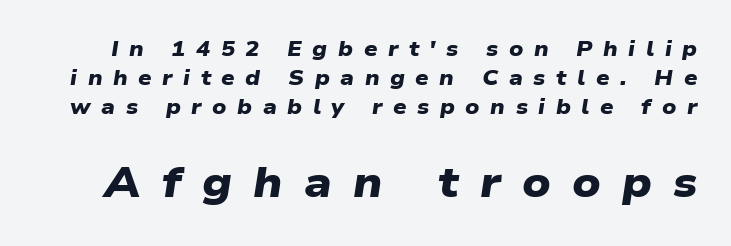
Notice how descenders clear the ascenders below comfortably — that's standard leading. Each row of text sits above clean, open space. The characters look thick and weighty, a clear bold. Character size in the trailing block exceeds that of the leading block.
